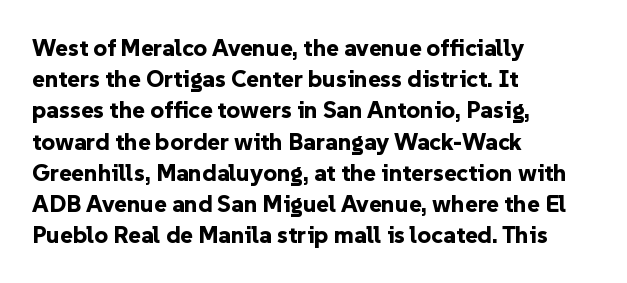
{"italic": "no", "bold": "yes", "underline": "no", "align": "left", "line_spacing": "normal", "line_spacing_ratio": 1.3, "letter_spacing": "normal", "letter_spacing_em": 0.0, "glyph_px": 24}
